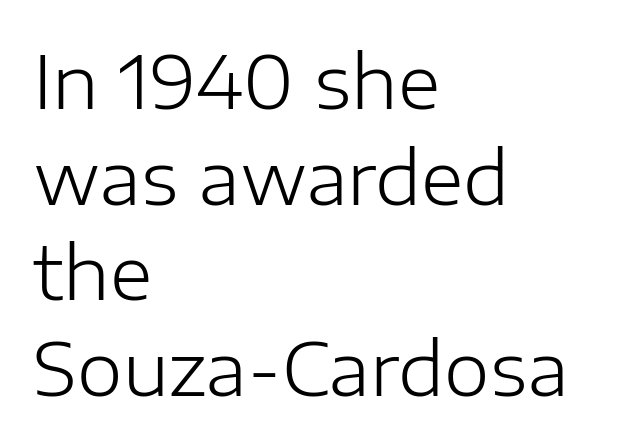
Q: Is the text bold? A: No.
Q: Is the text italic (slanted)? A: No, it is upright.
Q: Is the typeface a serif or a sans-serif typeface? A: Sans-serif.
Q: Is the text underlined? A: No.
Q: How is the paragraph aligned? A: Left-aligned.
Q: Is the spacing between letters normal or unusually wide? A: Normal.
Q: Is the spacing between lines tight, normal or loose? A: Normal.
Q: Width (condensed, normal, or wide)? A: Normal.
Q: Stroke contrast? A: Low.
Q: x-height? A: Medium.
Q: Monospaced? A: No.
